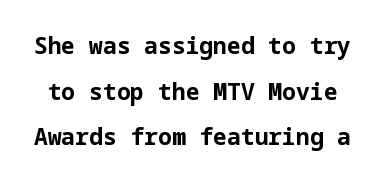
Q: Is the text bold? A: Yes.
Q: Is the text italic (slanted)? A: No, it is upright.
Q: Is the text underlined? A: No.
Q: Is the spacing between letters normal or unusually wide? A: Normal.
Q: Is the spacing between lines tight, normal or loose? A: Loose.
